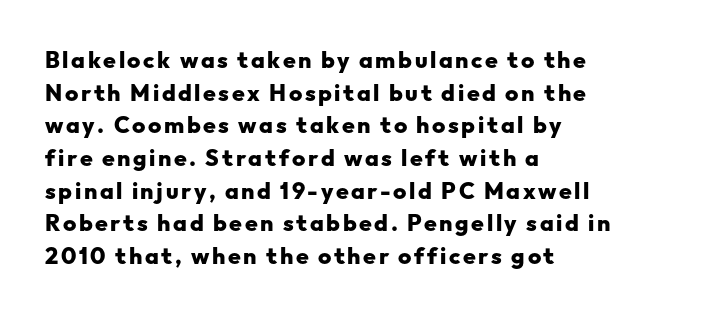
{"italic": "no", "bold": "yes", "underline": "no", "align": "left", "line_spacing": "normal", "line_spacing_ratio": 1.42, "glyph_px": 23}
